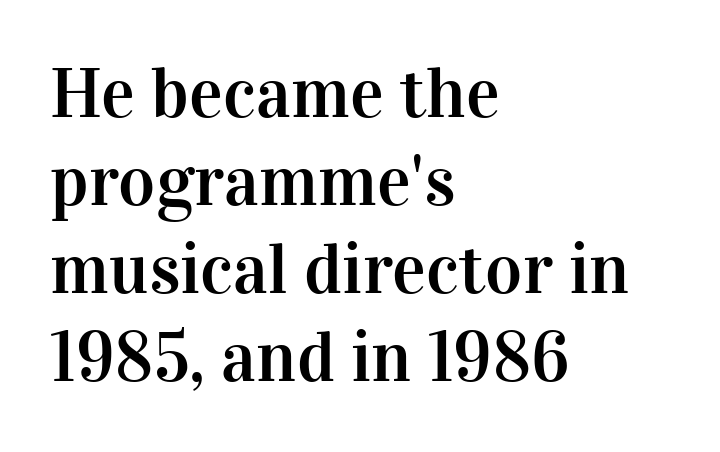
Classification — serif. Is this a fixed-width face? No — the glyphs have proportional, varying widths. Tracking value appears to be zero — textbook default spacing. This sample uses an upright cut, with every glyph sitting square on the baseline.
